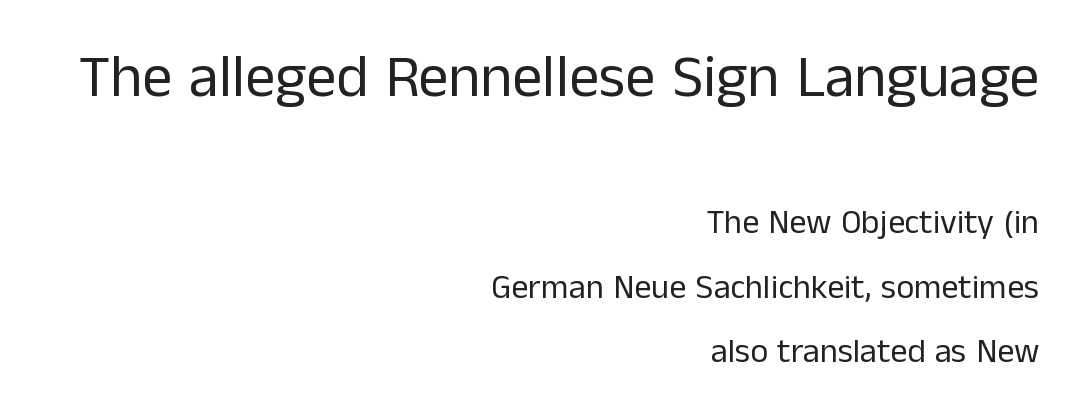
Q: Is the text bold? A: No.
Q: Is the text italic (slanted)? A: No, it is upright.
Q: Is the typeface a serif or a sans-serif typeface? A: Sans-serif.
Q: Is the text underlined? A: No.
Q: How is the paragraph aligned? A: Right-aligned.
Q: Is the spacing between letters normal or unusually wide? A: Normal.
Q: Is the spacing between lines tight, normal or loose? A: Loose.
Q: Which block of text is set in a larger size, the first (top) or the second (bottom)? A: The first (top) one.
Q: Width (condensed, normal, or wide)? A: Normal.
Q: Stroke contrast? A: Low.
Q: x-height? A: Medium.
Q: Monospaced? A: No.
